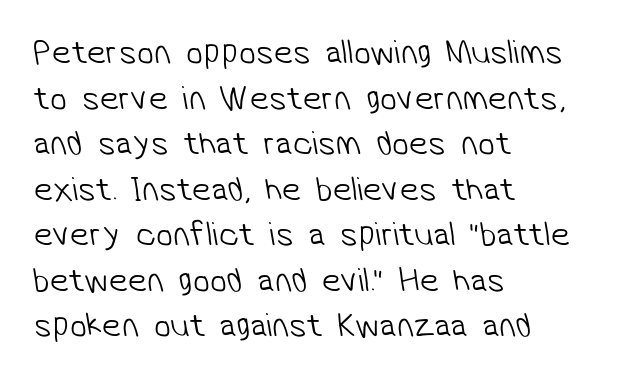
The image shows 34 px light sans-serif type; set left-aligned, normal line spacing (1.34x), normal letter spacing, not underlined; low stroke contrast and a medium x-height.
